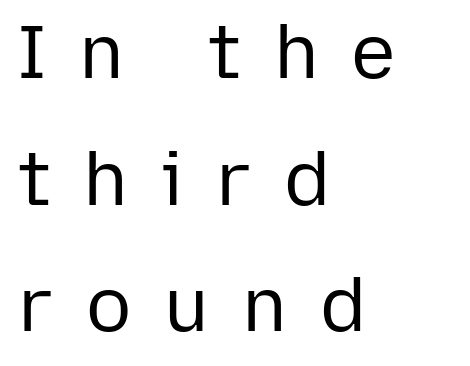
Q: Is the text bold? A: No.
Q: Is the text italic (slanted)? A: No, it is upright.
Q: Is the typeface a serif or a sans-serif typeface? A: Sans-serif.
Q: Is the text underlined? A: No.
Q: How is the paragraph aligned? A: Left-aligned.
Q: Is the spacing between letters normal or unusually wide? A: Unusually wide.
Q: Is the spacing between lines tight, normal or loose? A: Normal.
Q: Width (condensed, normal, or wide)? A: Normal.
Q: Stroke contrast? A: Low.
Q: x-height? A: Medium.
Q: Monospaced? A: No.
